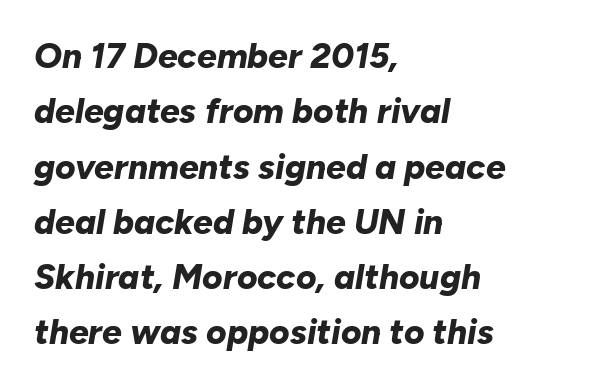
The image shows 35 px bold type, italic (leaning right); set left-aligned, normal line spacing (1.58x), normal letter spacing, not underlined; low stroke contrast and a medium x-height.
